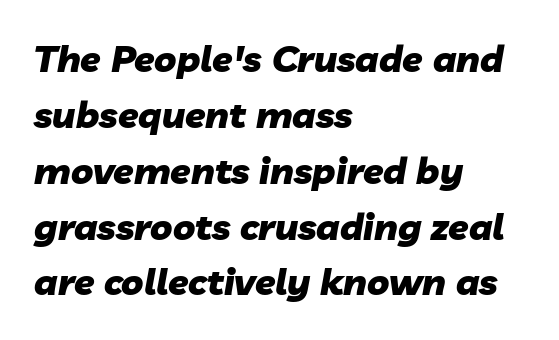
The image shows 37 px heavy type, italic (leaning right); set left-aligned, normal line spacing (1.51x), normal letter spacing, not underlined; low stroke contrast and a medium x-height.
